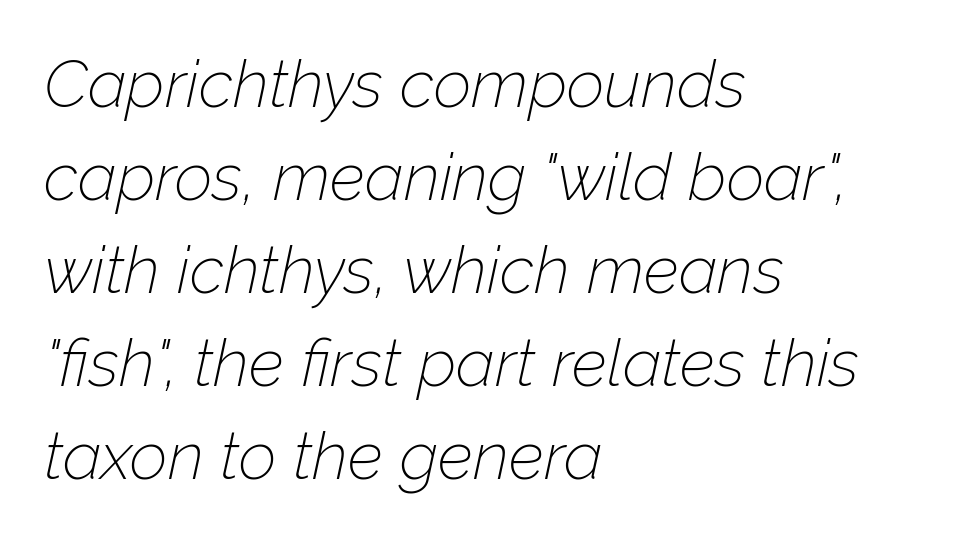
Q: Is the text bold? A: No.
Q: Is the text italic (slanted)? A: Yes, it leans right by about 12 degrees.
Q: Is the text underlined? A: No.
Q: How is the paragraph aligned? A: Left-aligned.
Q: Is the spacing between letters normal or unusually wide? A: Normal.
Q: Is the spacing between lines tight, normal or loose? A: Normal.
Q: Width (condensed, normal, or wide)? A: Normal.
Q: Stroke contrast? A: Low.
Q: x-height? A: Medium.
Q: Monospaced? A: No.
